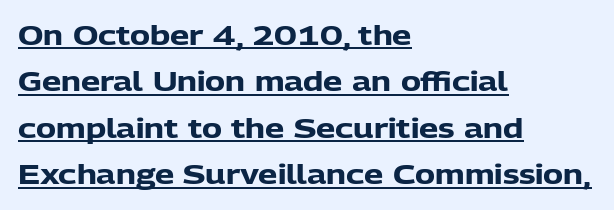
Q: Is the text bold? A: Yes.
Q: Is the text italic (slanted)? A: No, it is upright.
Q: Is the text underlined? A: Yes.
Q: How is the paragraph aligned? A: Left-aligned.
Q: Is the spacing between letters normal or unusually wide? A: Normal.
